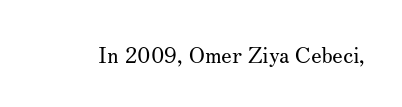
{"italic": "no", "bold": "no", "underline": "no", "letter_spacing": "normal", "letter_spacing_em": 0.0, "glyph_px": 22}
